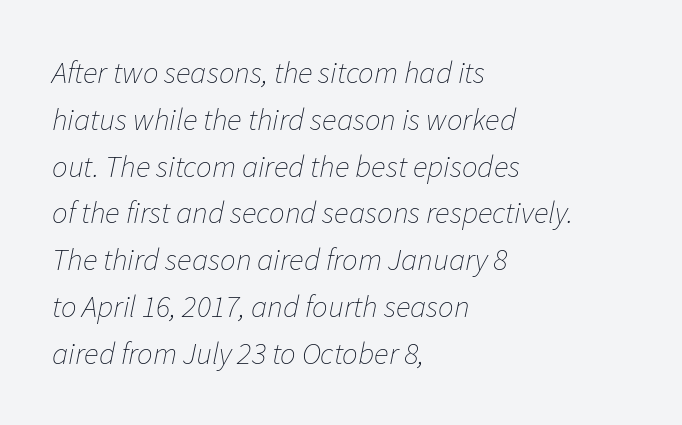
{"italic": "yes", "lean": "right", "slant_degrees": 11, "bold": "no", "weight": "thin", "width": "normal", "stroke_contrast": "low", "x_height": "medium", "monospaced": "no", "underline": "no", "align": "left", "line_spacing": "normal", "line_spacing_ratio": 1.51, "letter_spacing": "normal", "letter_spacing_em": 0.0, "glyph_px": 31}
